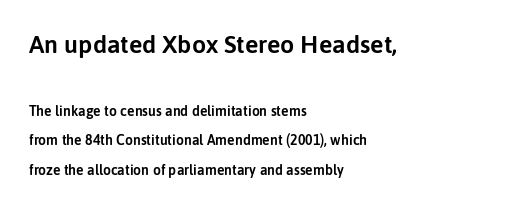
{"italic": "no", "underline": "no", "align": "left", "line_spacing": "loose", "line_spacing_ratio": 2.11, "letter_spacing": "normal", "letter_spacing_em": 0.0, "larger_block": "first", "size_ratio": 1.79, "glyph_px": 25}
